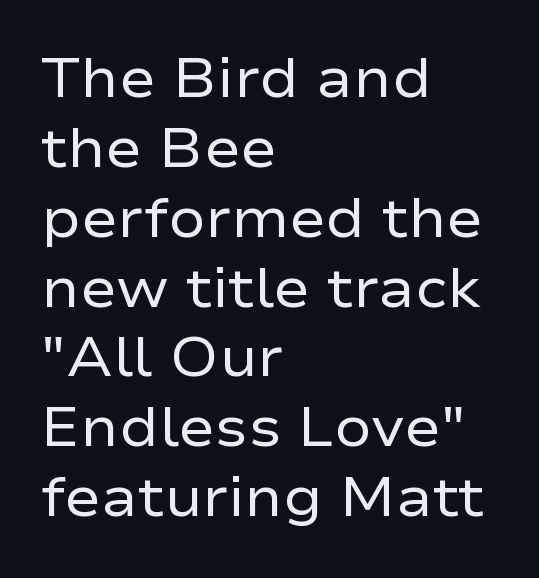
Short and long lines alike share a common starting point at left. Summary of vertical rhythm: regular, with standard interline spacing. You can tell from the bare stems that sans-serif type was used. A clean baseline with only descenders dipping below it.
